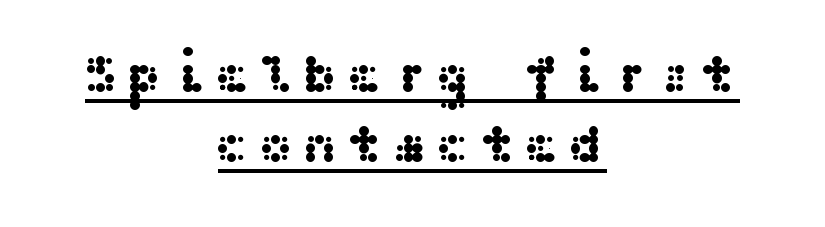
This is the regular roman posture of the typeface. Compared with a flush-left layout, this one balances lines on the center instead. Note: no serifs on the glyphs. A typographer would call this underscored text. Leading: standard.
